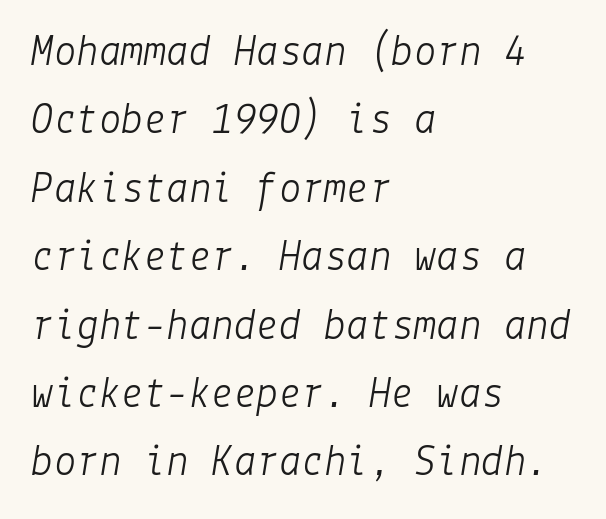
Q: Is the text bold? A: No.
Q: Is the text italic (slanted)? A: Yes, it leans right by about 9 degrees.
Q: Is the text underlined? A: No.
Q: How is the paragraph aligned? A: Left-aligned.
Q: Is the spacing between letters normal or unusually wide? A: Normal.
Q: Is the spacing between lines tight, normal or loose? A: Normal.
Q: Width (condensed, normal, or wide)? A: Normal.
Q: Stroke contrast? A: Low.
Q: x-height? A: Medium.
